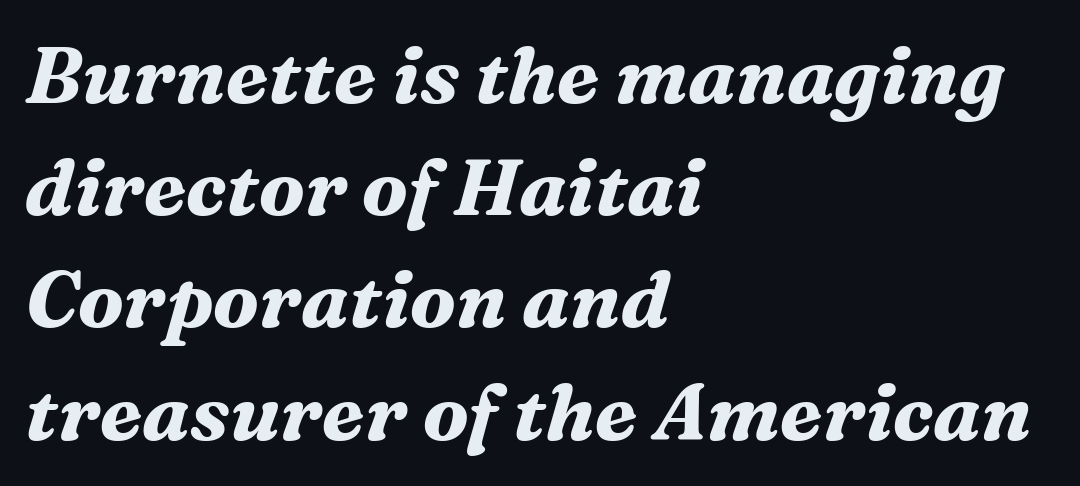
The image shows 79 px bold serif type, italic (leaning right); set left-aligned, normal line spacing (1.42x), normal letter spacing, not underlined; medium stroke contrast and a medium x-height.
